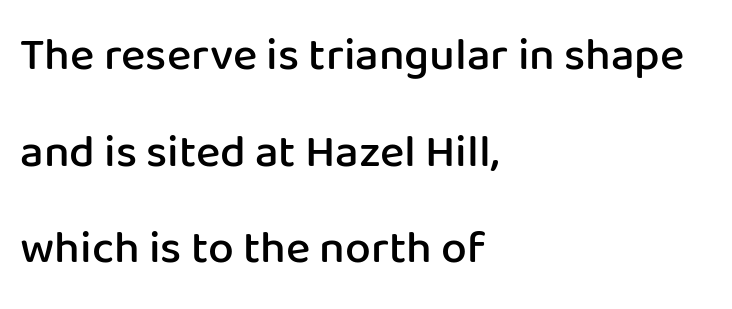
The image shows 46 px semibold sans-serif type, upright; set left-aligned, loose line spacing (2.1x), normal letter spacing, not underlined; low stroke contrast and a medium x-height.
